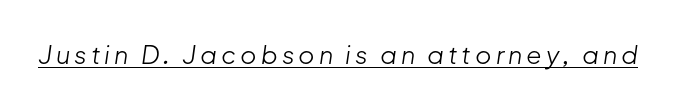
A typographer would call this underscored text. The face looks like a standard text weight, possibly lighter. Is the type slanted? Yes — the strokes lean at a clear angle.
